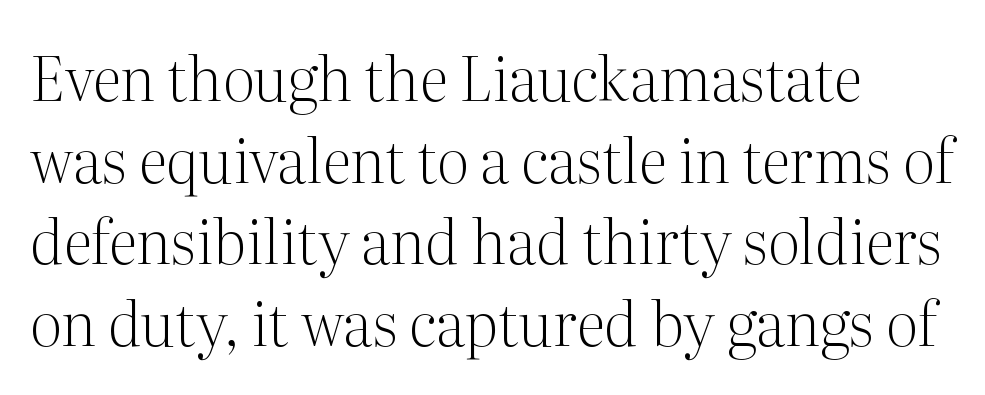
{"serif": "yes", "italic": "no", "bold": "no", "weight": "light", "width": "normal", "stroke_contrast": "medium", "x_height": "medium", "monospaced": "no", "underline": "no", "align": "left", "line_spacing": "normal", "line_spacing_ratio": 1.36, "letter_spacing": "normal", "letter_spacing_em": 0.0, "glyph_px": 60}
